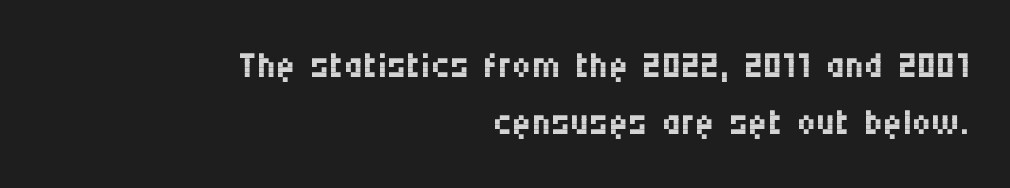
Q: Is the text bold? A: No.
Q: Is the text italic (slanted)? A: No, it is upright.
Q: Is the typeface a serif or a sans-serif typeface? A: Sans-serif.
Q: Is the text underlined? A: No.
Q: How is the paragraph aligned? A: Right-aligned.
Q: Is the spacing between letters normal or unusually wide? A: Normal.
Q: Is the spacing between lines tight, normal or loose? A: Tight.
Q: Width (condensed, normal, or wide)? A: Condensed.
Q: Stroke contrast? A: Medium.
Q: x-height? A: Large.
Q: Monospaced? A: No.
